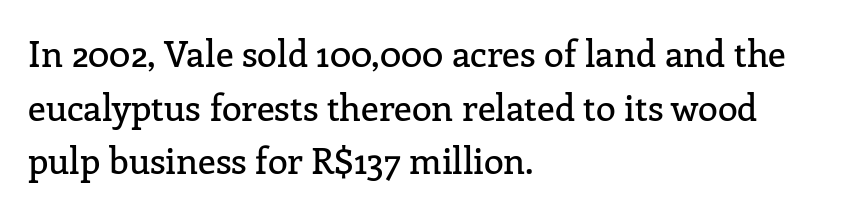
How are the letters spaced? Ordinarily, with no added tracking. Character widths vary here, with narrow letters taking less room than wide ones. The designer went with a serif here, giving each stem small feet. The passage is arranged the way most books set body copy — flush left. The area under the type is left untouched. Each new line begins a customary step beneath the previous one.
